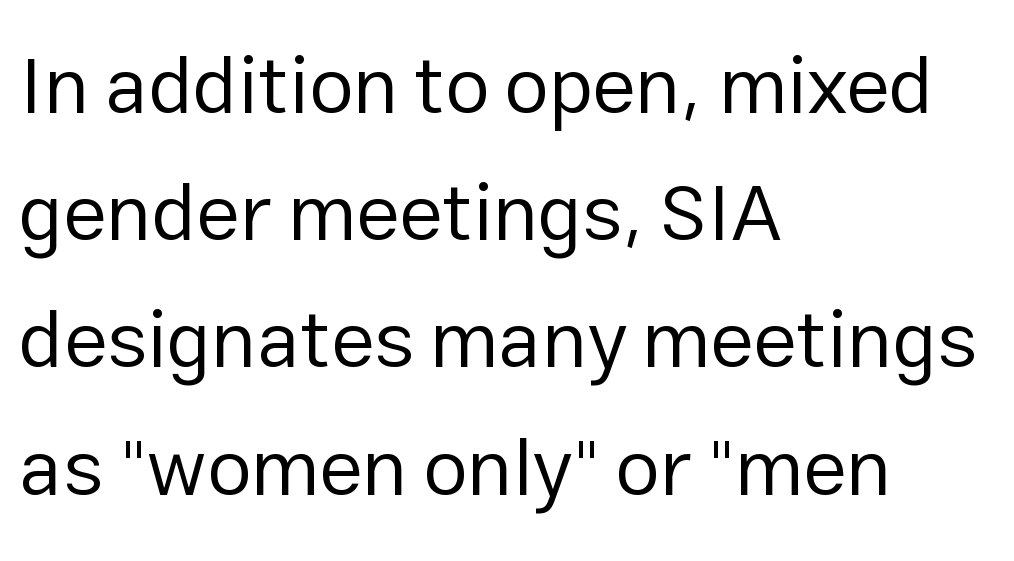
{"serif": "no", "italic": "no", "bold": "no", "weight": "regular", "width": "normal", "stroke_contrast": "low", "x_height": "medium", "monospaced": "no", "underline": "no", "align": "left", "line_spacing": "normal", "line_spacing_ratio": 1.59, "letter_spacing": "normal", "letter_spacing_em": 0.0, "glyph_px": 80}
